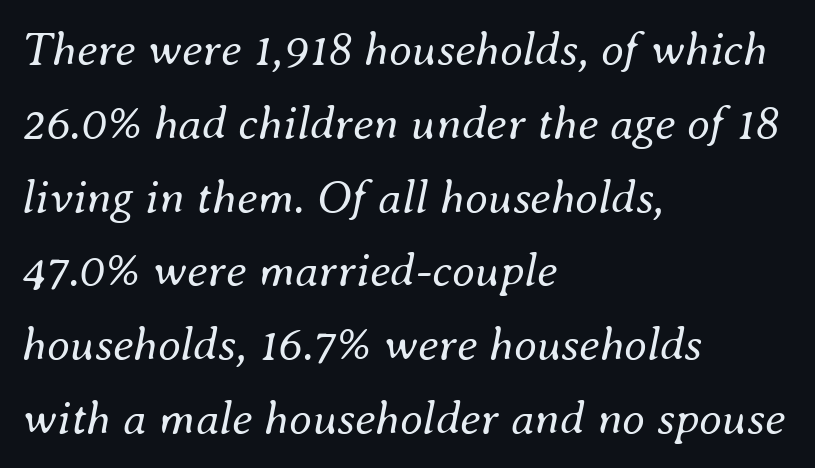
{"italic": "yes", "lean": "right", "slant_degrees": 8, "bold": "no", "weight": "regular", "width": "normal", "stroke_contrast": "medium", "x_height": "small", "monospaced": "no", "underline": "no", "align": "left", "line_spacing": "normal", "line_spacing_ratio": 1.57, "letter_spacing": "normal", "letter_spacing_em": 0.0, "glyph_px": 47}
